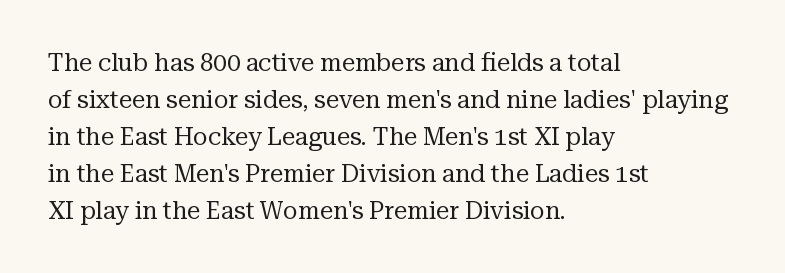
The image shows 24 px text type, upright; set left-aligned, normal line spacing (1.54x), normal letter spacing, not underlined.
